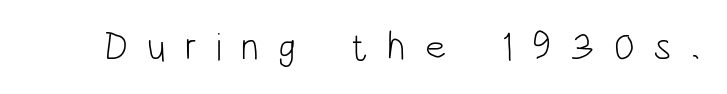
The tracking jumps out immediately: characters are airy and widely separated. You can tell it's not italic because the verticals are truly vertical. Check under the words: just untouched page. Proportional: the letters do not fall into vertical columns. The strokes carry an ordinary text weight at most. Look at the bottom of the vertical strokes: they stop flat, with no serifs.
